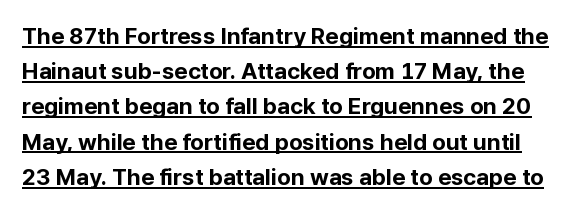
Q: Is the text bold? A: Yes.
Q: Is the text italic (slanted)? A: No, it is upright.
Q: Is the text underlined? A: Yes.
Q: Is the spacing between letters normal or unusually wide? A: Normal.
Q: Is the spacing between lines tight, normal or loose? A: Normal.
